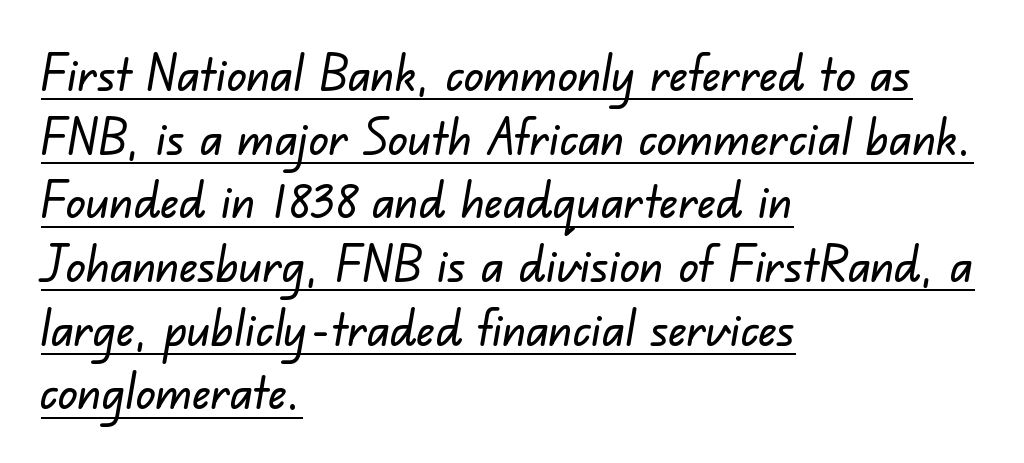
Q: Is the typeface a serif or a sans-serif typeface? A: Sans-serif.
Q: Is the text underlined? A: Yes.
Q: How is the paragraph aligned? A: Left-aligned.
Q: Is the spacing between letters normal or unusually wide? A: Normal.
Q: Is the spacing between lines tight, normal or loose? A: Normal.
Q: Width (condensed, normal, or wide)? A: Normal.
Q: Stroke contrast? A: Low.
Q: x-height? A: Small.
Q: Monospaced? A: No.
